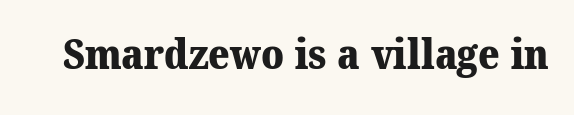
The letterforms sit shoulder to shoulder at normal distance. Quick note: underline off. A typesetter would label this face a serif. Weight check: bold — yes, fully. The rendering uses natural spacing where letterforms have individual widths.
